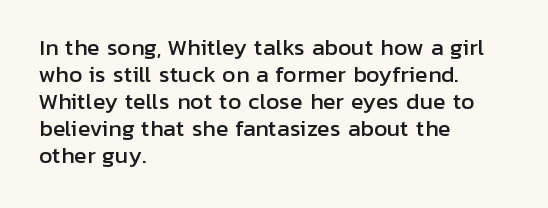
The image shows 21 px text type, upright; set left-aligned, normal line spacing (1.28x), normal letter spacing, not underlined.
